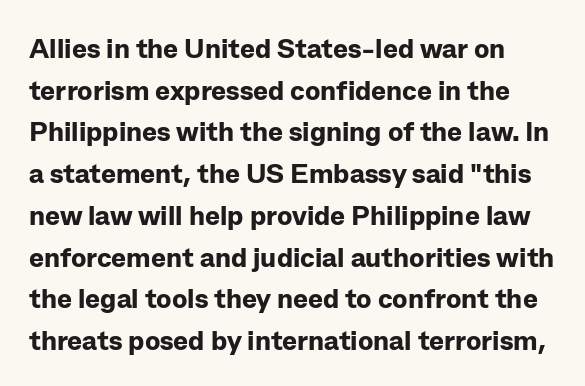
The image shows 28 px bold sans-serif type, upright; set normal line spacing (1.49x), normal letter spacing, not underlined; low stroke contrast and a medium x-height.
